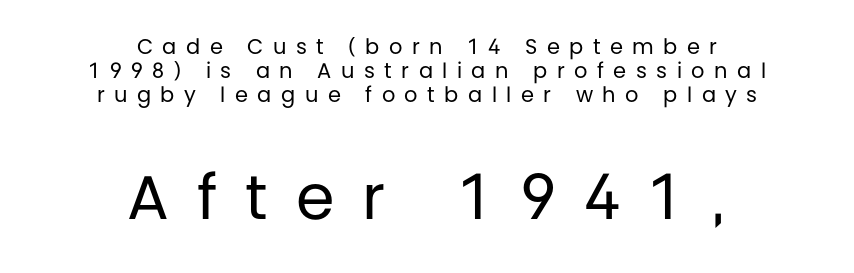
Q: Is the text bold? A: No.
Q: Is the text italic (slanted)? A: No, it is upright.
Q: Is the typeface a serif or a sans-serif typeface? A: Sans-serif.
Q: Is the text underlined? A: No.
Q: How is the paragraph aligned? A: Centered.
Q: Is the spacing between letters normal or unusually wide? A: Unusually wide.
Q: Is the spacing between lines tight, normal or loose? A: Tight.
Q: Which block of text is set in a larger size, the first (top) or the second (bottom)? A: The second (bottom) one.
Q: Width (condensed, normal, or wide)? A: Normal.
Q: Stroke contrast? A: Low.
Q: x-height? A: Large.
Q: Monospaced? A: No.
